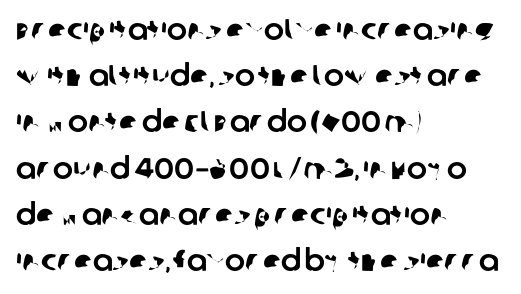
Q: Is the typeface a serif or a sans-serif typeface? A: Sans-serif.
Q: Is the text underlined? A: No.
Q: How is the paragraph aligned? A: Left-aligned.
Q: Is the spacing between letters normal or unusually wide? A: Normal.
Q: Is the spacing between lines tight, normal or loose? A: Normal.
Q: Width (condensed, normal, or wide)? A: Normal.
Q: Stroke contrast? A: Low.
Q: x-height? A: Large.
Q: Monospaced? A: No.
